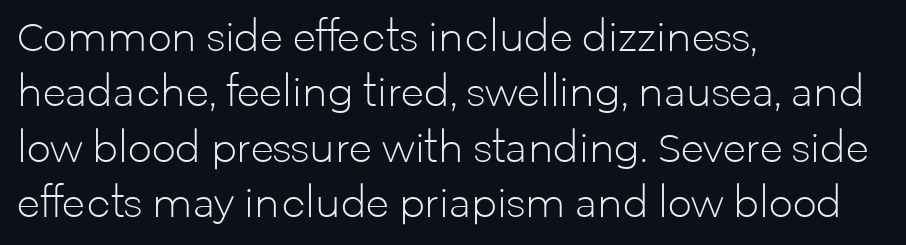
The image shows 38 px light sans-serif type, upright; set left-aligned, normal line spacing (1.46x), normal letter spacing, not underlined; low stroke contrast and a medium x-height.
